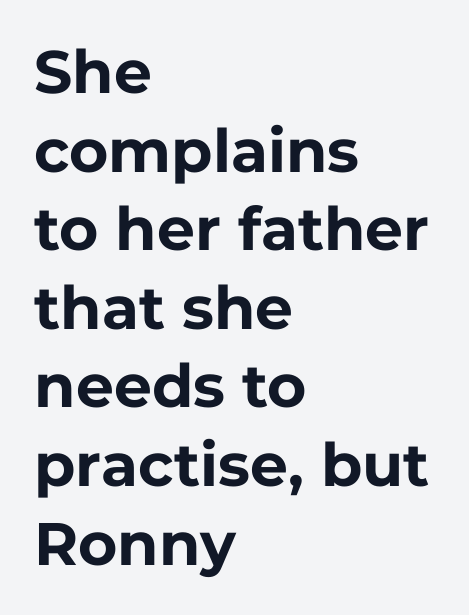
Q: Is the text bold? A: Yes.
Q: Is the text italic (slanted)? A: No, it is upright.
Q: Is the typeface a serif or a sans-serif typeface? A: Sans-serif.
Q: Is the text underlined? A: No.
Q: How is the paragraph aligned? A: Left-aligned.
Q: Is the spacing between letters normal or unusually wide? A: Normal.
Q: Is the spacing between lines tight, normal or loose? A: Normal.
Q: Width (condensed, normal, or wide)? A: Normal.
Q: Stroke contrast? A: Low.
Q: x-height? A: Medium.
Q: Monospaced? A: No.
